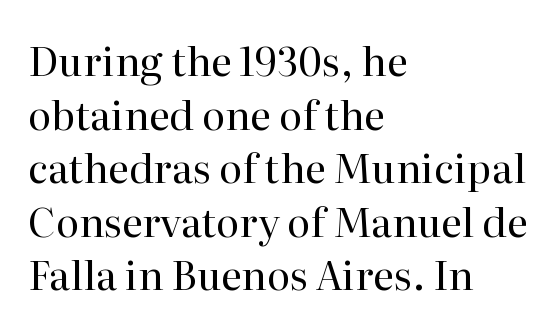
The image shows 40 px regular-weight serif type, upright; set left-aligned, normal line spacing (1.34x), normal letter spacing, not underlined; high stroke contrast and a medium x-height.
